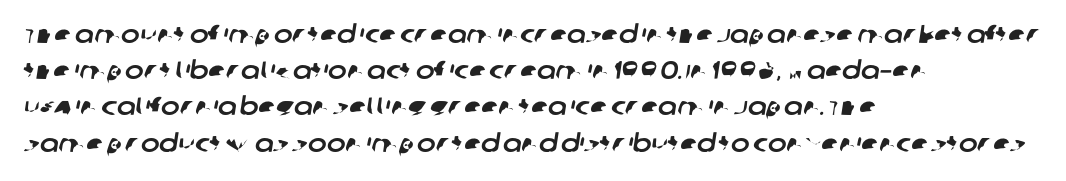
The image shows 25 px text type; set left-aligned, normal line spacing (1.45x), normal letter spacing, not underlined.
